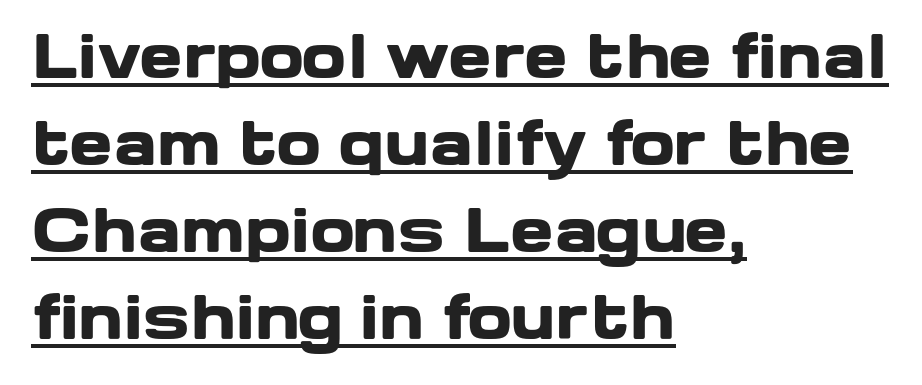
Q: Is the text bold? A: Yes.
Q: Is the text italic (slanted)? A: No, it is upright.
Q: Is the typeface a serif or a sans-serif typeface? A: Sans-serif.
Q: Is the text underlined? A: Yes.
Q: How is the paragraph aligned? A: Left-aligned.
Q: Is the spacing between letters normal or unusually wide? A: Normal.
Q: Is the spacing between lines tight, normal or loose? A: Normal.
Q: Width (condensed, normal, or wide)? A: Wide.
Q: Stroke contrast? A: Low.
Q: x-height? A: Medium.
Q: Monospaced? A: No.
